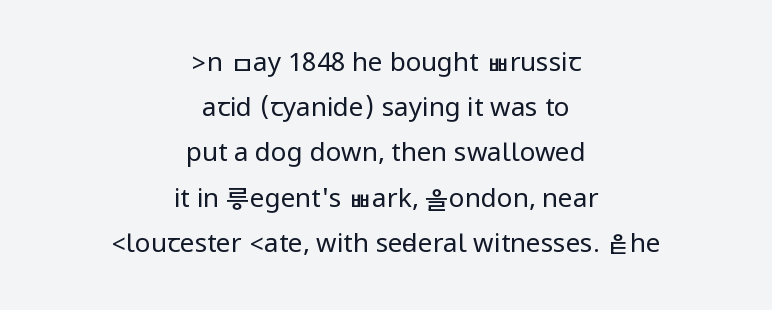
Q: Is the text bold? A: No.
Q: Is the text italic (slanted)? A: No, it is upright.
Q: Is the text underlined? A: No.
Q: How is the paragraph aligned? A: Centered.
Q: Is the spacing between letters normal or unusually wide? A: Normal.
